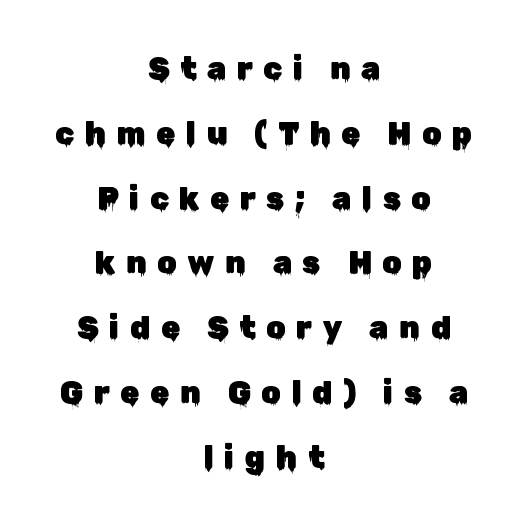
The leading is generous, giving the passage an open texture. Typographically, this falls in the sans-serif category. The type sits square on the baseline with zero lean. Honestly, there is no underline to notice here at all.
